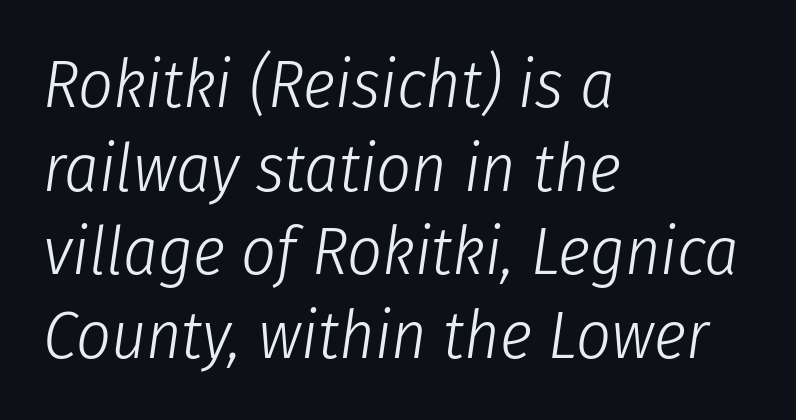
{"italic": "yes", "lean": "right", "slant_degrees": 8, "bold": "no", "weight": "light", "width": "condensed", "stroke_contrast": "low", "x_height": "medium", "monospaced": "no", "underline": "no", "align": "left", "line_spacing_ratio": 1.23, "letter_spacing": "normal", "letter_spacing_em": 0.0, "glyph_px": 68}
